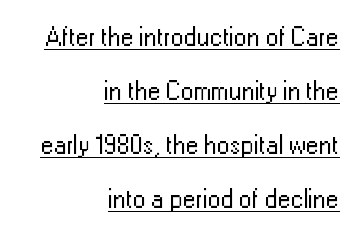
The image shows 26 px text type, upright; set right-aligned, loose line spacing (2.08x), normal letter spacing, underlined.
